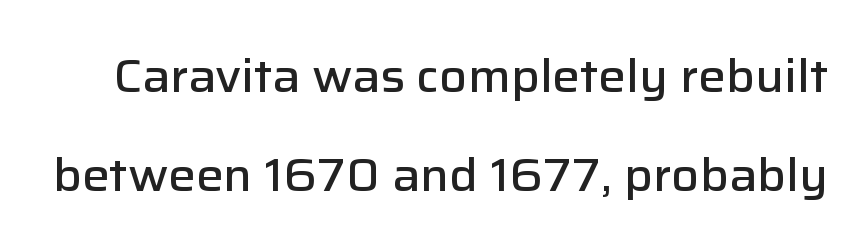
The typography opts for an upright posture over an oblique one. The passage shown is typed in a proportional face where columns would drift. This rendering features lettering with no underline. Default kerning and tracking; the words read as compact shapes.
